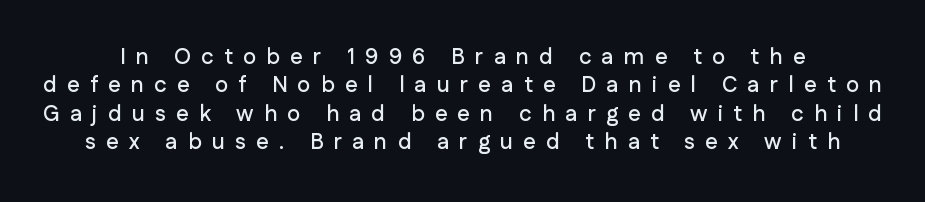
{"italic": "no", "underline": "no", "line_spacing": "normal", "line_spacing_ratio": 1.29, "letter_spacing": "wide", "letter_spacing_em": 0.47, "glyph_px": 22}
